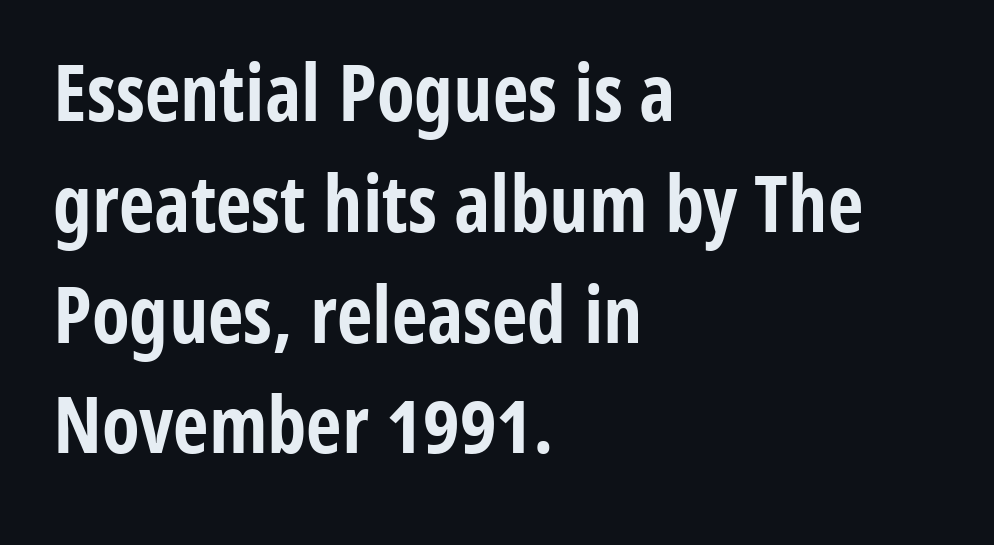
The image shows 78 px bold, condensed sans-serif type, upright; set left-aligned, normal line spacing (1.42x), normal letter spacing, not underlined; low stroke contrast and a medium x-height.
